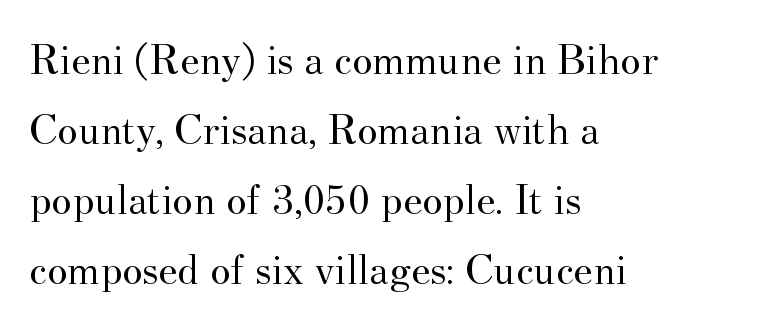
Q: Is the text bold? A: No.
Q: Is the text italic (slanted)? A: No, it is upright.
Q: Is the typeface a serif or a sans-serif typeface? A: Serif.
Q: Is the text underlined? A: No.
Q: How is the paragraph aligned? A: Left-aligned.
Q: Is the spacing between letters normal or unusually wide? A: Normal.
Q: Is the spacing between lines tight, normal or loose? A: Normal.
Q: Width (condensed, normal, or wide)? A: Normal.
Q: Stroke contrast? A: Medium.
Q: x-height? A: Small.
Q: Monospaced? A: No.
